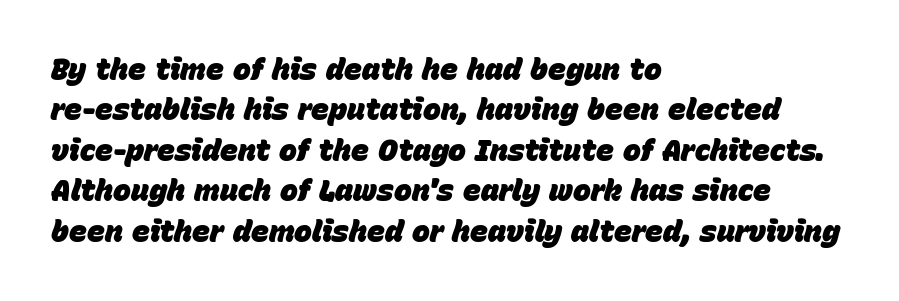
Q: Is the text bold? A: Yes.
Q: Is the text italic (slanted)? A: Yes, it leans right by about 15 degrees.
Q: Is the text underlined? A: No.
Q: How is the paragraph aligned? A: Left-aligned.
Q: Is the spacing between letters normal or unusually wide? A: Normal.
Q: Is the spacing between lines tight, normal or loose? A: Normal.
Q: Width (condensed, normal, or wide)? A: Normal.
Q: Stroke contrast? A: Low.
Q: x-height? A: Large.
Q: Monospaced? A: No.
